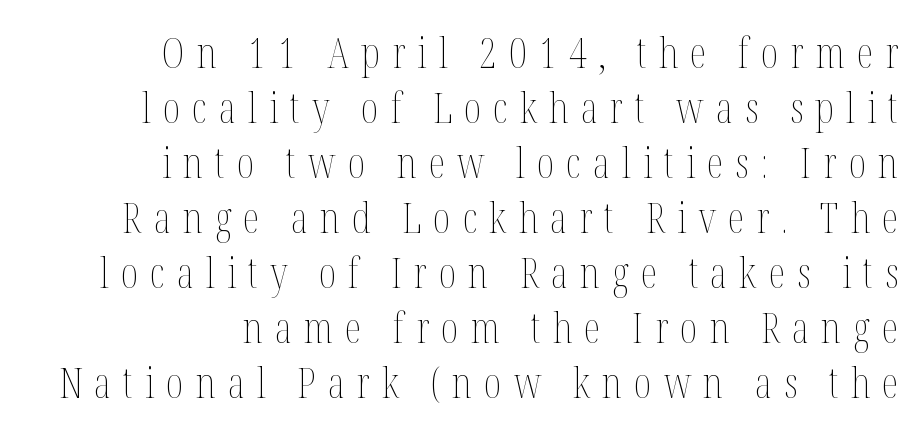
Think of a printed novel: that variable character pitch is what you see here. The typesetter chose a ragged-left arrangement here. Is there any slant? The stems are plumb. Students, note that the glyphs here are deliberately spaced far apart. This sample keeps an unexceptional amount of space between lines.
